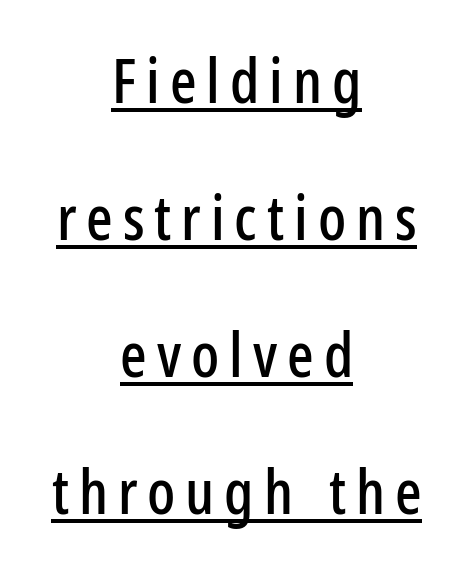
One glance says open: line gaps are wider than usual. A typesetter would call this proportional, since set widths differ per character. Centered paragraph, ragged on both sides. Each line of the rendering has a horizontal stroke beneath the glyphs. Nope, no serifs anywhere on these letters. Italic? Not at all — the glyphs are vertical.
